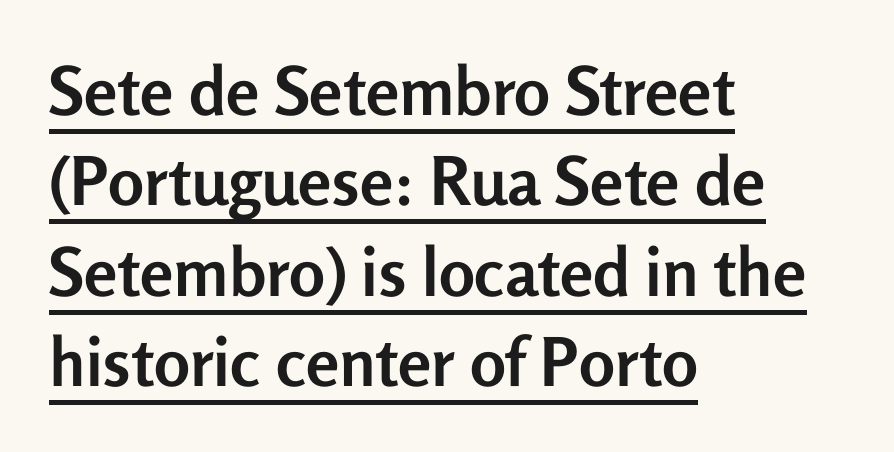
The image shows 67 px semibold sans-serif type, upright; set left-aligned, normal line spacing (1.35x), normal letter spacing, underlined; low stroke contrast and a medium x-height.
